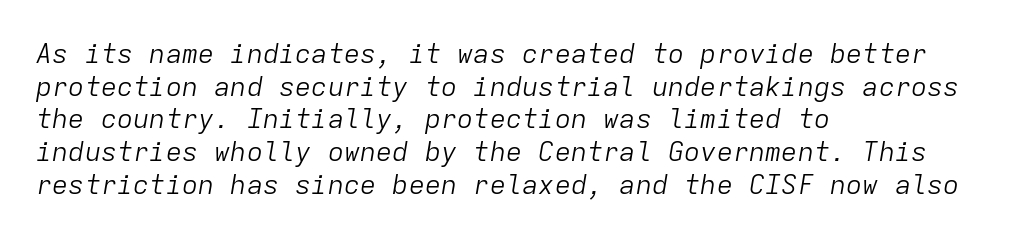
The image shows 27 px text type, italic (leaning right); set left-aligned, line spacing 1.21x, normal letter spacing, not underlined.
